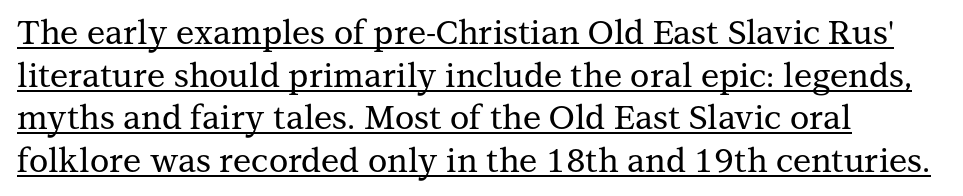
Q: Is the text italic (slanted)? A: No, it is upright.
Q: Is the typeface a serif or a sans-serif typeface? A: Serif.
Q: Is the text underlined? A: Yes.
Q: How is the paragraph aligned? A: Left-aligned.
Q: Is the spacing between letters normal or unusually wide? A: Normal.
Q: Is the spacing between lines tight, normal or loose? A: Normal.
Q: Width (condensed, normal, or wide)? A: Normal.
Q: Stroke contrast? A: Medium.
Q: x-height? A: Medium.
Q: Monospaced? A: No.
